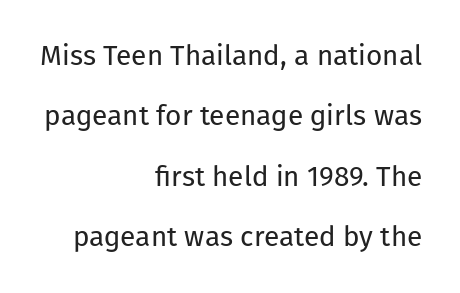
Q: Is the text bold? A: No.
Q: Is the text italic (slanted)? A: No, it is upright.
Q: Is the typeface a serif or a sans-serif typeface? A: Sans-serif.
Q: Is the text underlined? A: No.
Q: How is the paragraph aligned? A: Right-aligned.
Q: Is the spacing between letters normal or unusually wide? A: Normal.
Q: Is the spacing between lines tight, normal or loose? A: Loose.
Q: Width (condensed, normal, or wide)? A: Normal.
Q: Stroke contrast? A: Low.
Q: x-height? A: Medium.
Q: Monospaced? A: No.
